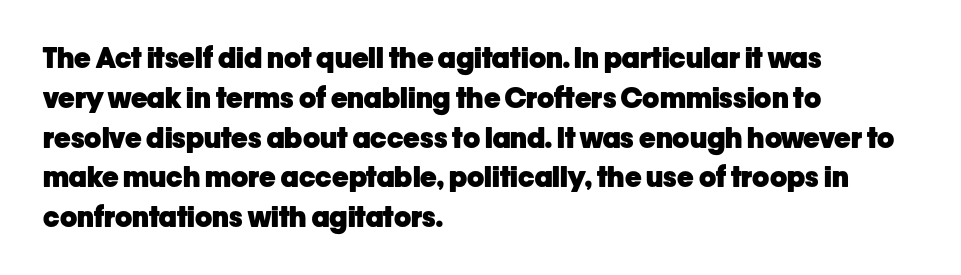
Q: Is the text bold? A: Yes.
Q: Is the text italic (slanted)? A: No, it is upright.
Q: Is the typeface a serif or a sans-serif typeface? A: Sans-serif.
Q: Is the text underlined? A: No.
Q: How is the paragraph aligned? A: Left-aligned.
Q: Is the spacing between letters normal or unusually wide? A: Normal.
Q: Is the spacing between lines tight, normal or loose? A: Normal.
Q: Width (condensed, normal, or wide)? A: Normal.
Q: Stroke contrast? A: Low.
Q: x-height? A: Medium.
Q: Monospaced? A: No.
